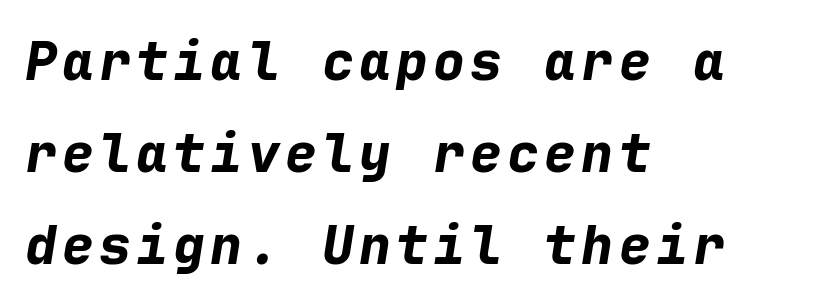
{"italic": "yes", "lean": "right", "slant_degrees": 9, "bold": "yes", "weight": "bold", "width": "normal", "stroke_contrast": "low", "x_height": "medium", "monospaced": "yes", "underline": "no", "align": "left", "line_spacing_ratio": 1.74, "glyph_px": 53}
